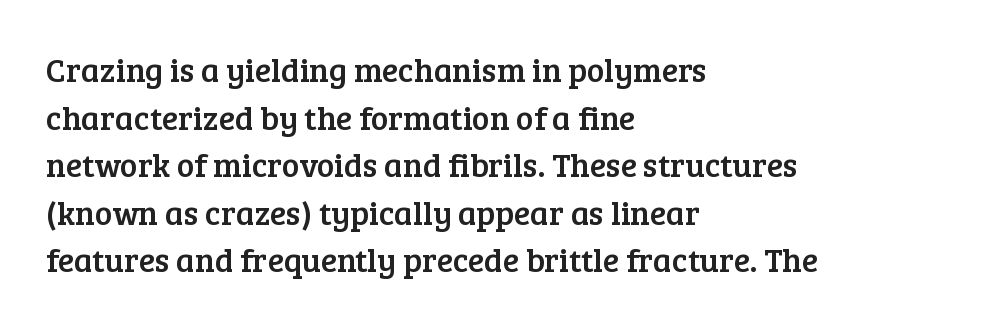
Q: Is the text italic (slanted)? A: No, it is upright.
Q: Is the typeface a serif or a sans-serif typeface? A: Serif.
Q: Is the text underlined? A: No.
Q: How is the paragraph aligned? A: Left-aligned.
Q: Is the spacing between letters normal or unusually wide? A: Normal.
Q: Is the spacing between lines tight, normal or loose? A: Normal.
Q: Width (condensed, normal, or wide)? A: Normal.
Q: Stroke contrast? A: Low.
Q: x-height? A: Medium.
Q: Monospaced? A: No.
